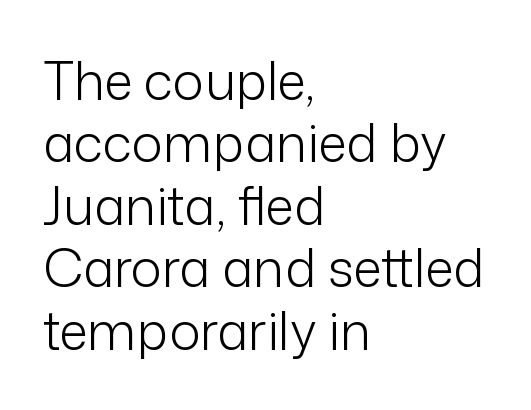
The image shows 52 px light sans-serif type, upright; set left-aligned, line spacing 1.2x, normal letter spacing, not underlined; low stroke contrast and a medium x-height.
